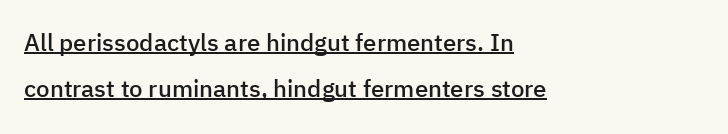
{"italic": "no", "bold": "semi", "underline": "yes", "align": "left", "line_spacing": "loose", "line_spacing_ratio": 1.9, "letter_spacing": "normal", "letter_spacing_em": 0.0, "glyph_px": 24}
